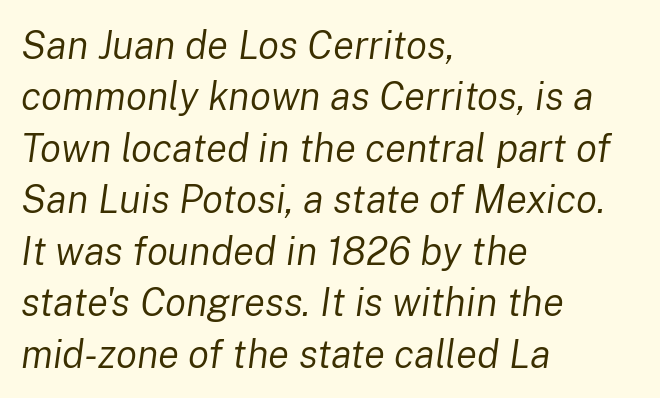
{"italic": "yes", "lean": "right", "slant_degrees": 8, "bold": "no", "weight": "regular", "width": "normal", "stroke_contrast": "low", "x_height": "medium", "monospaced": "no", "underline": "no", "align": "left", "line_spacing": "normal", "line_spacing_ratio": 1.32, "letter_spacing": "normal", "letter_spacing_em": 0.0, "glyph_px": 39}
